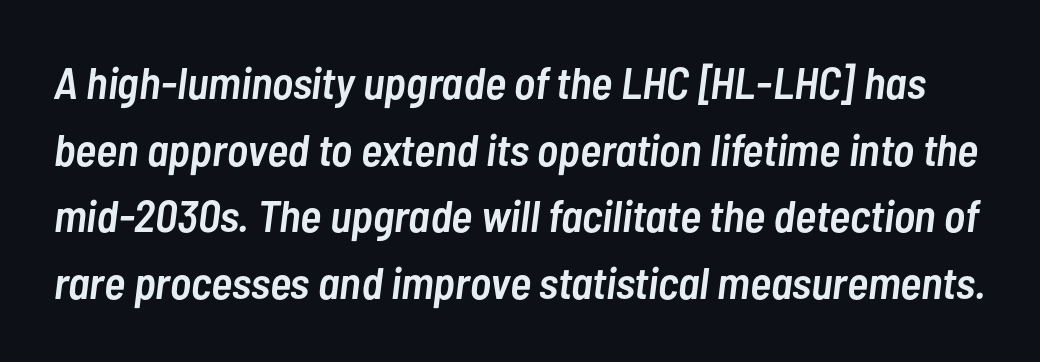
Q: Is the text bold? A: Semi-bold.
Q: Is the text italic (slanted)? A: Yes, it leans right by about 7 degrees.
Q: Is the text underlined? A: No.
Q: Is the spacing between letters normal or unusually wide? A: Normal.
Q: Is the spacing between lines tight, normal or loose? A: Normal.
Q: Width (condensed, normal, or wide)? A: Condensed.
Q: Stroke contrast? A: Low.
Q: x-height? A: Medium.
Q: Monospaced? A: No.
